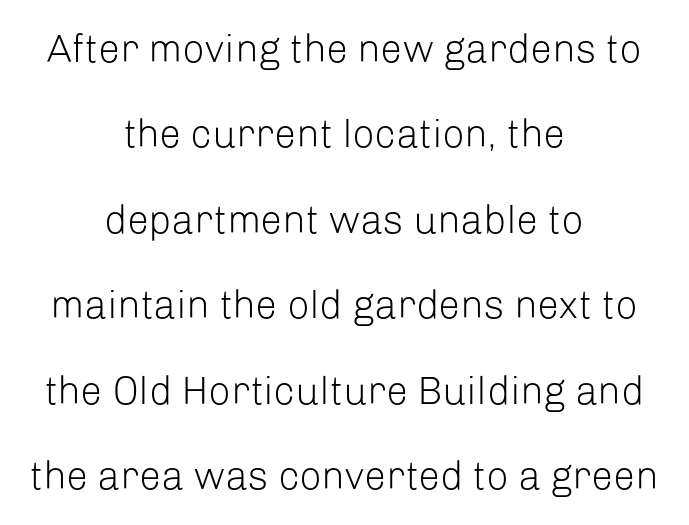
{"serif": "no", "italic": "no", "bold": "no", "weight": "light", "width": "normal", "stroke_contrast": "low", "x_height": "medium", "monospaced": "no", "underline": "no", "align": "center", "line_spacing": "loose", "line_spacing_ratio": 2.19, "letter_spacing": "normal", "letter_spacing_em": 0.0, "glyph_px": 39}
